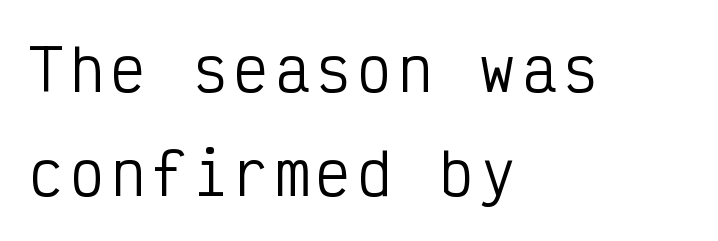
Do the characters align in a grid? Yes, the font is monospaced. Style check: upright. Lines of text with bare space underneath. In terms of letterform style, serifs are entirely absent. All the whitespace from short lines collects on the right.
